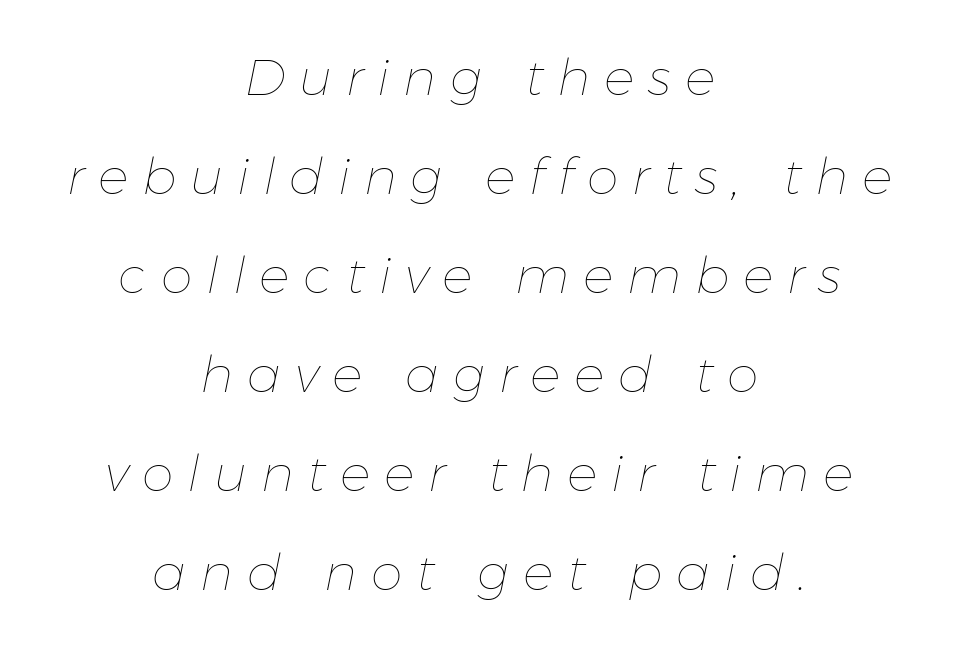
Lines of text with bare space underneath. The letters are spread apart with noticeably loose tracking. The leading is generous, giving the passage an open texture. Think of a printed novel: that variable character pitch is what you see here. If you folded the block vertically in half, each line would mirror itself in length. No letter is thick-stroked: the sample isn't bold.
